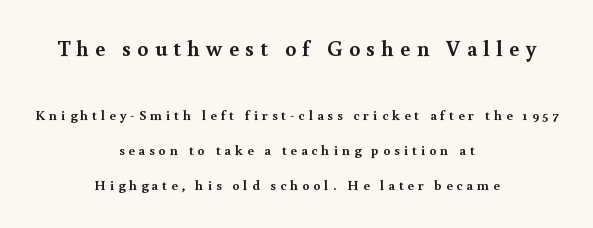
Q: Is the text bold? A: Yes.
Q: Is the text italic (slanted)? A: No, it is upright.
Q: Is the text underlined? A: No.
Q: How is the paragraph aligned? A: Centered.
Q: Is the spacing between letters normal or unusually wide? A: Unusually wide.
Q: Is the spacing between lines tight, normal or loose? A: Loose.
Q: Which block of text is set in a larger size, the first (top) or the second (bottom)? A: The first (top) one.
